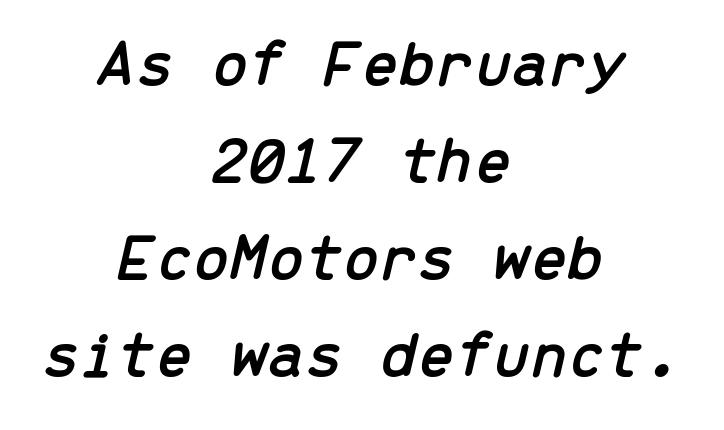
Monospaced: the letters line up in strict vertical columns. These lines were composed using italics. Successive baselines arrive at the customary interval. Default kerning and tracking; the words read as compact shapes.
